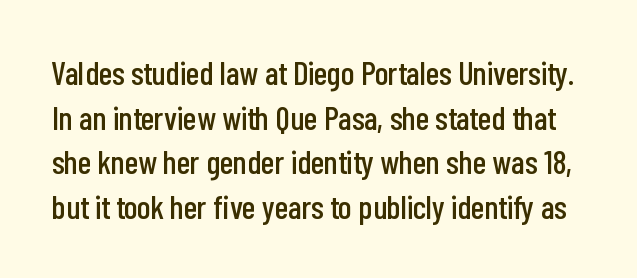
Only glyphs here, with clear space below each row. Examine the stroke ends and you'll find no serifs. The specimen reads as upright at a glance. Varying glyph widths throughout — classic text-font behaviour. Line spacing here is normal. Spacing between characters is what you'd get straight out of the box.
